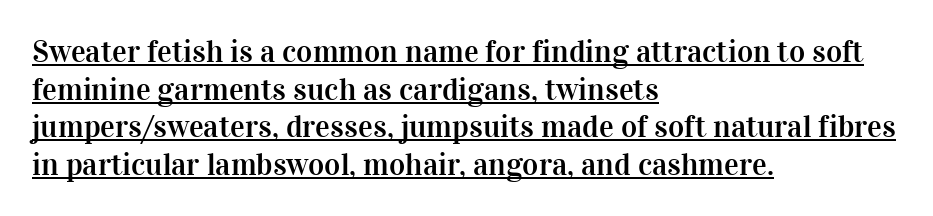
{"serif": "yes", "italic": "no", "width": "normal", "stroke_contrast": "high", "x_height": "medium", "monospaced": "no", "underline": "yes", "align": "left", "line_spacing_ratio": 1.21, "letter_spacing": "normal", "letter_spacing_em": 0.0, "glyph_px": 31}
